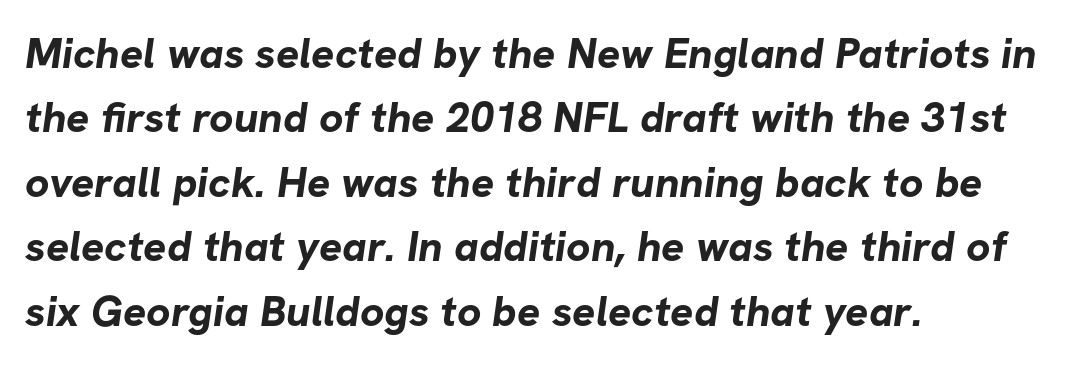
Q: Is the text bold? A: Yes.
Q: Is the typeface a serif or a sans-serif typeface? A: Sans-serif.
Q: Is the text underlined? A: No.
Q: How is the paragraph aligned? A: Left-aligned.
Q: Is the spacing between letters normal or unusually wide? A: Normal.
Q: Is the spacing between lines tight, normal or loose? A: Normal.
Q: Width (condensed, normal, or wide)? A: Normal.
Q: Stroke contrast? A: Low.
Q: x-height? A: Medium.
Q: Monospaced? A: No.
